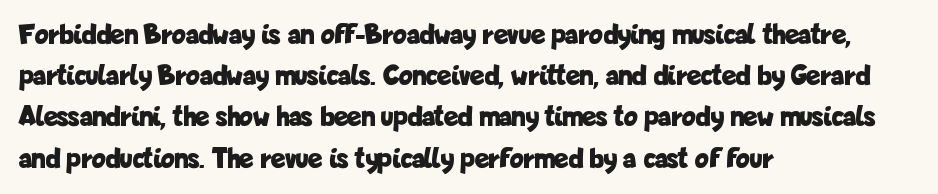
Is this a fixed-width face? No — the glyphs have proportional, varying widths. Stroke thickness is high; the sample reads as a true bold. The zone under the glyphs is completely vacant. The letters sit at their default tracking, neither squeezed nor spread. Quick note: interline space is typical.
